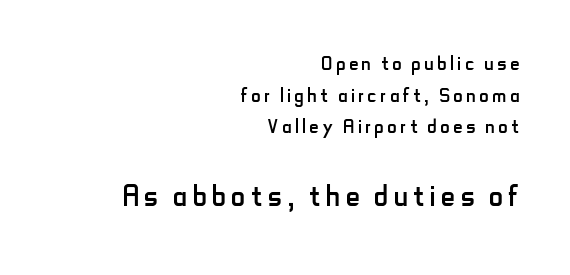
Q: Is the text bold? A: No.
Q: Is the text italic (slanted)? A: No, it is upright.
Q: Is the typeface a serif or a sans-serif typeface? A: Sans-serif.
Q: Is the text underlined? A: No.
Q: How is the paragraph aligned? A: Right-aligned.
Q: Which block of text is set in a larger size, the first (top) or the second (bottom)? A: The second (bottom) one.
Q: Width (condensed, normal, or wide)? A: Condensed.
Q: Stroke contrast? A: Low.
Q: x-height? A: Small.
Q: Monospaced? A: No.
